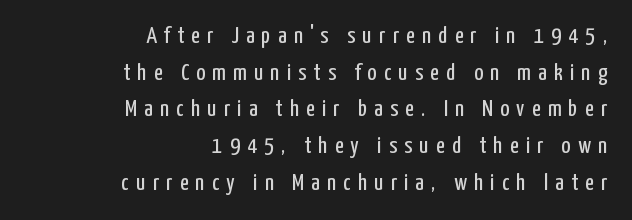
The image shows 24 px text type, upright; set right-aligned, normal line spacing (1.53x), unusually wide letter spacing (+0.3 em), not underlined.
